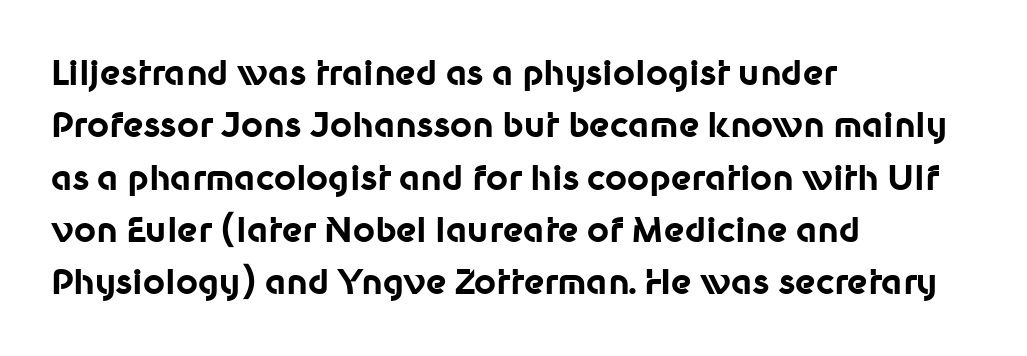
{"serif": "no", "italic": "no", "bold": "yes", "weight": "bold", "width": "normal", "stroke_contrast": "low", "x_height": "medium", "monospaced": "no", "underline": "no", "align": "left", "line_spacing": "normal", "line_spacing_ratio": 1.54, "letter_spacing": "normal", "letter_spacing_em": 0.0, "glyph_px": 34}
